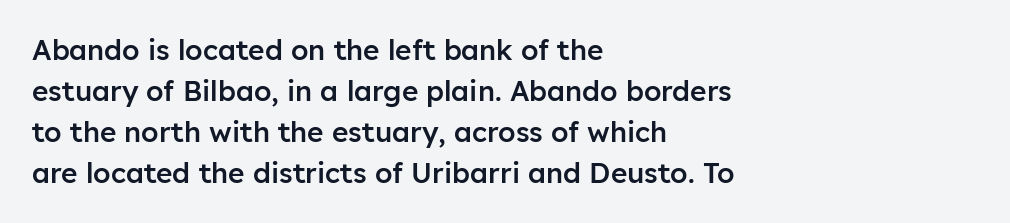
{"serif": "no", "italic": "no", "bold": "semi", "weight": "semibold", "width": "normal", "stroke_contrast": "low", "x_height": "medium", "monospaced": "no", "underline": "no", "align": "left", "line_spacing": "normal", "line_spacing_ratio": 1.47, "letter_spacing": "normal", "letter_spacing_em": 0.0, "glyph_px": 28}
